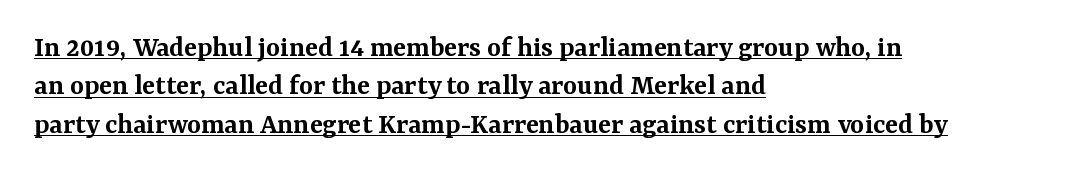
Regular leading. No extra tracking has been applied to these lines. Every row of glyphs begins at an identical x-position on the left. Each glyph is drawn with semibold strokes, heavier than normal yet not fully bold.
